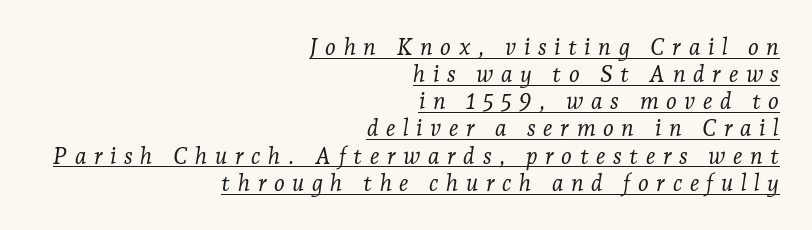
Letter spacing: wide. The glyphs are accompanied by a horizontal stroke just below them. Quick note: italic. Compared with a flush-left layout, this one pins lines to the opposite, right side. This reads as an unemphasized weight, regular at the heaviest.
